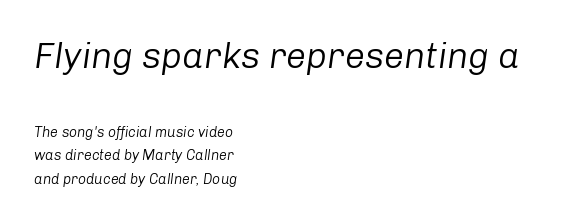
The image shows 36 px regular-weight type, italic (leaning right); set left-aligned, normal line spacing (1.67x), normal letter spacing, not underlined; the first (top) block is 2.57x larger; low stroke contrast and a medium x-height.
